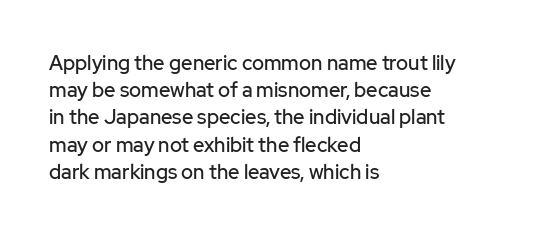
Teacher's note: observe the even left margin — that is flush-left alignment. Letter spacing: default. Every stem runs plumb, perpendicular to the baseline. The baseline area is clear. One glance says typical: line gaps are just what's usual.
